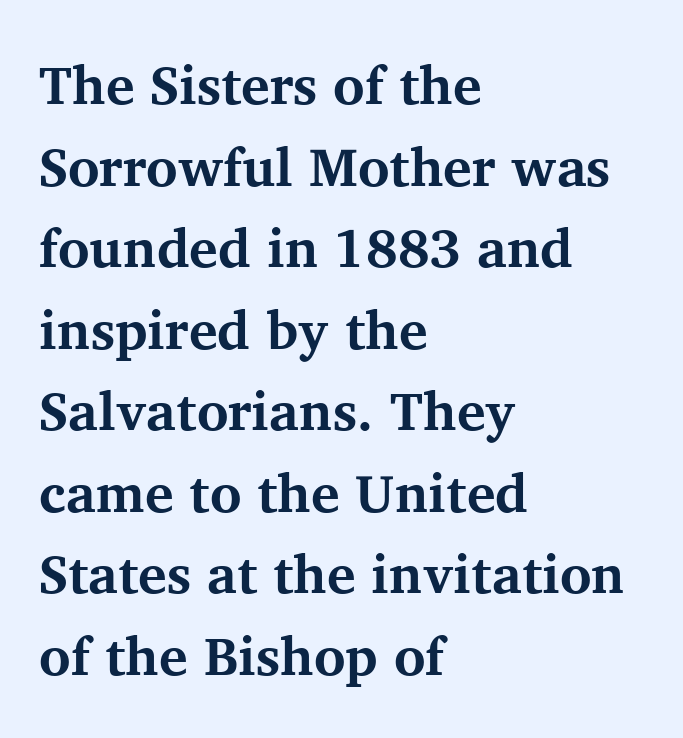
Q: Is the text bold? A: Yes.
Q: Is the text italic (slanted)? A: No, it is upright.
Q: Is the typeface a serif or a sans-serif typeface? A: Serif.
Q: Is the text underlined? A: No.
Q: How is the paragraph aligned? A: Left-aligned.
Q: Is the spacing between letters normal or unusually wide? A: Normal.
Q: Is the spacing between lines tight, normal or loose? A: Normal.
Q: Width (condensed, normal, or wide)? A: Normal.
Q: Stroke contrast? A: Medium.
Q: x-height? A: Medium.
Q: Monospaced? A: No.
